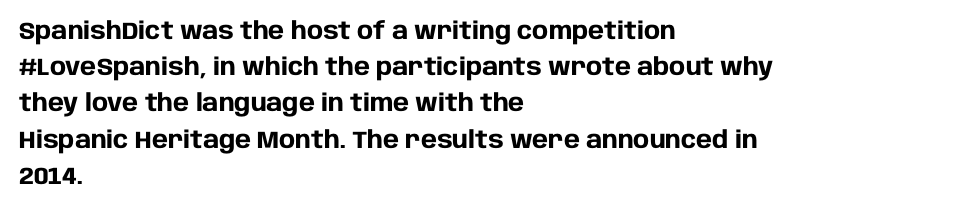
The vertical gap from one line to the next is medium. In terms of posture, this sample is upright. Look at the stroke-to-counter ratio: heavy, a bold. Clear beneath every line of the passage. Casual observation: everything's shoved over to the left. You could call the tracking neutral — neither tight nor loose.
